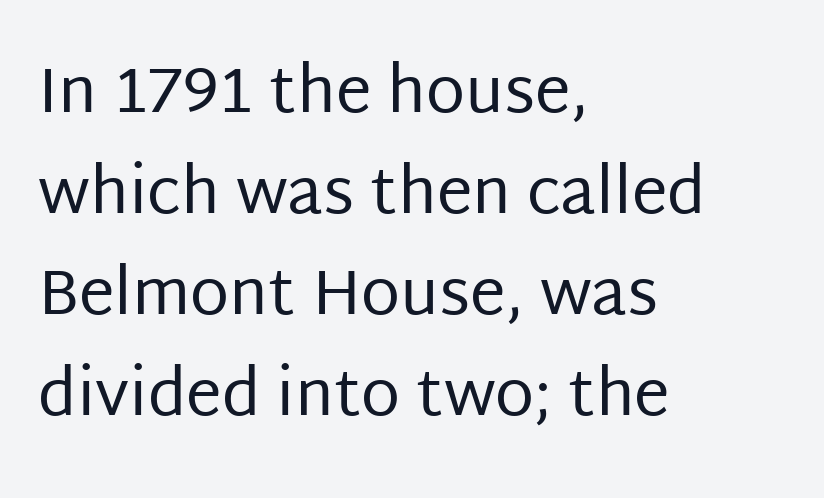
Q: Is the text bold? A: No.
Q: Is the text italic (slanted)? A: No, it is upright.
Q: Is the typeface a serif or a sans-serif typeface? A: Sans-serif.
Q: Is the text underlined? A: No.
Q: How is the paragraph aligned? A: Left-aligned.
Q: Is the spacing between letters normal or unusually wide? A: Normal.
Q: Is the spacing between lines tight, normal or loose? A: Normal.
Q: Width (condensed, normal, or wide)? A: Normal.
Q: Stroke contrast? A: Low.
Q: x-height? A: Large.
Q: Monospaced? A: No.
